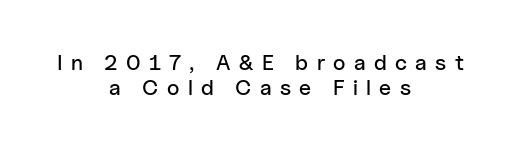
Quick note: interline space is minimal. No word sits above an underline. The rendering inserts visible extra space after every character. Style check: upright. The typesetter chose a symmetrical, centered arrangement here.
